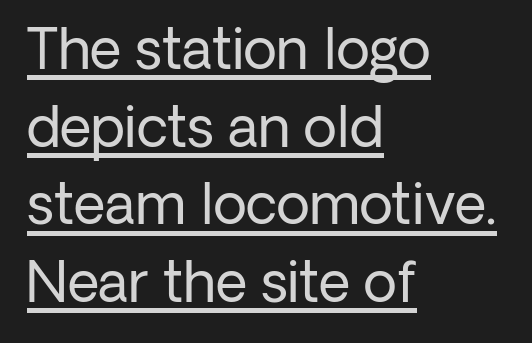
The designer went with a sans here, leaving each stem footless. No chunkiness to these letters — they're not bold. Horizontal alignment here is leftward, the default for most running prose. Honestly, the underline is the first thing you notice here. Each letter keeps its own natural width here, so spacing adapts to shape.
